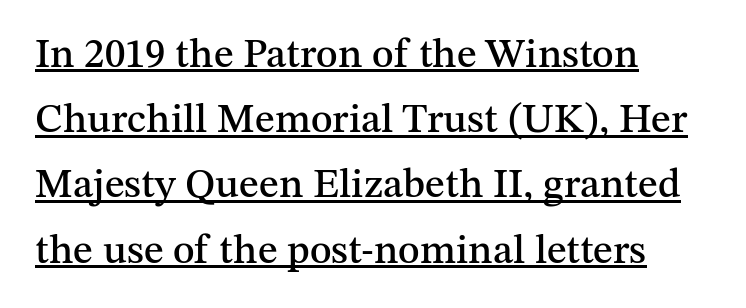
The image shows 41 px serif type, upright; set left-aligned, normal line spacing (1.59x), normal letter spacing, underlined; medium stroke contrast and a medium x-height.
